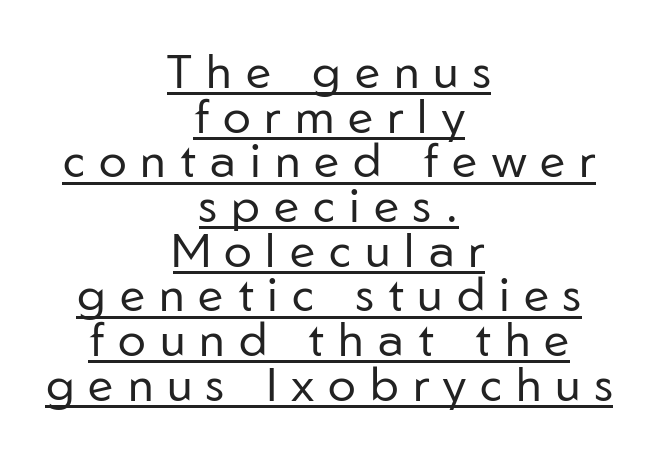
The image shows 47 px regular-weight sans-serif type, upright; set centered, tight line spacing (0.95x), unusually wide letter spacing (+0.3 em), underlined; low stroke contrast and a medium x-height.
